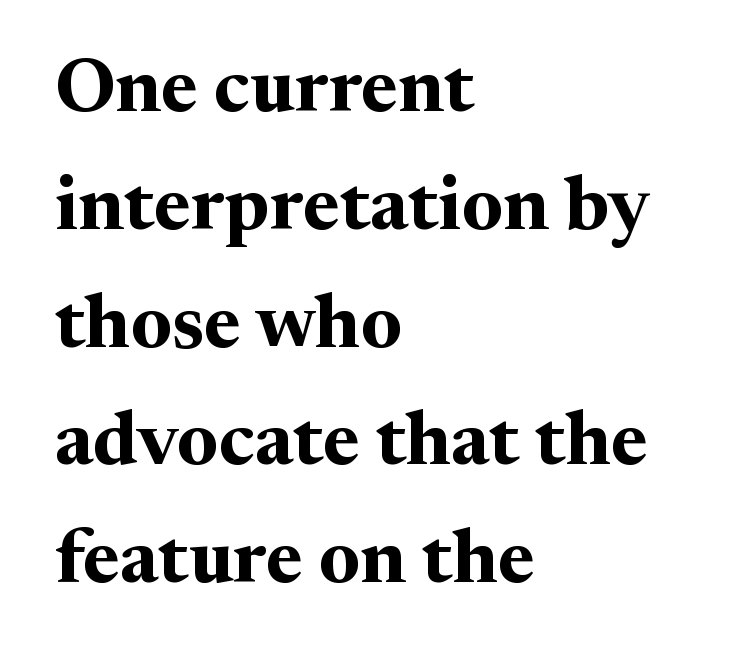
Q: Is the text bold? A: Yes.
Q: Is the text italic (slanted)? A: No, it is upright.
Q: Is the typeface a serif or a sans-serif typeface? A: Serif.
Q: Is the text underlined? A: No.
Q: How is the paragraph aligned? A: Left-aligned.
Q: Is the spacing between letters normal or unusually wide? A: Normal.
Q: Is the spacing between lines tight, normal or loose? A: Normal.
Q: Width (condensed, normal, or wide)? A: Normal.
Q: Stroke contrast? A: Medium.
Q: x-height? A: Medium.
Q: Monospaced? A: No.
